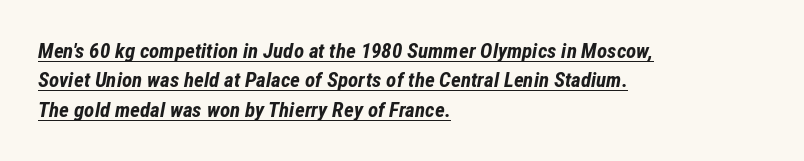
The image shows 21 px bold type, italic (leaning right); set left-aligned, normal line spacing (1.4x), normal letter spacing, underlined.
